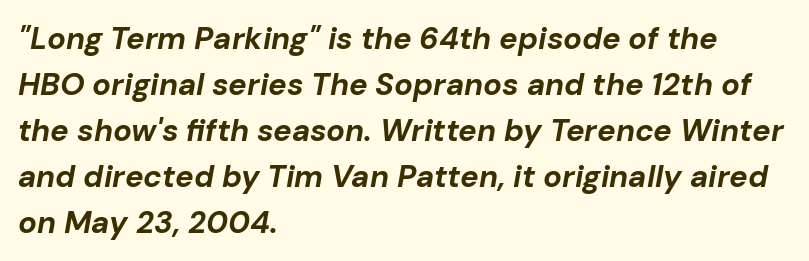
How are the letters spaced? Ordinarily, with no added tracking. Italic: yes, the glyphs are oblique. Horizontal alignment here is leftward, the default for most running prose. Strokes here are thick enough to call this a true bold. Here the designer chose a conventional face with non-uniform glyph widths. A normal amount of white space separates one row of letters from the next.
